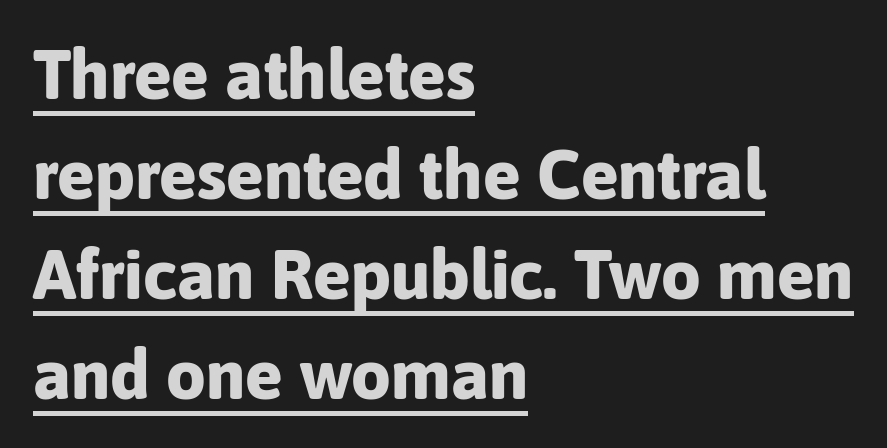
The image shows 70 px bold sans-serif type, upright; set left-aligned, normal line spacing (1.43x), normal letter spacing, underlined; low stroke contrast and a medium x-height.
